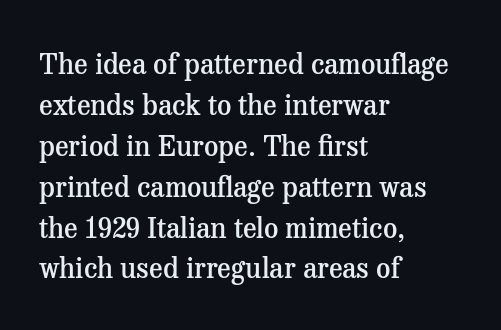
Casual observation: everything's shoved over to the left. Spacing verdict: proportional, widths tailored to each character. Posture: vertical. Evenly set lines give the paragraph a standard silhouette. The characters display serif detailing at their extremities. Slightly chunky letters — semibold, I'd say, not full bold.
